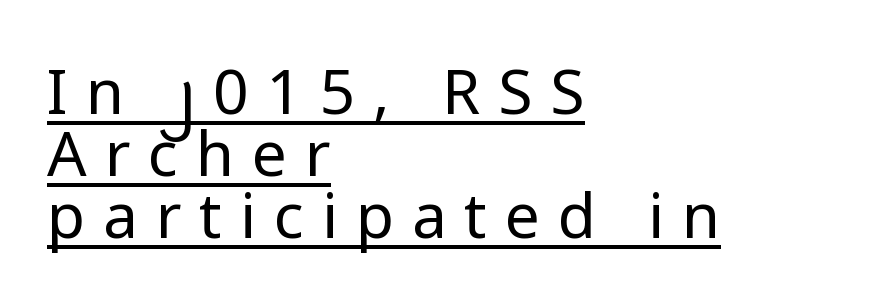
{"serif": "no", "italic": "no", "bold": "no", "weight": "regular", "width": "normal", "stroke_contrast": "low", "x_height": "medium", "monospaced": "no", "underline": "yes", "align": "left", "line_spacing": "tight", "line_spacing_ratio": 1.0, "letter_spacing": "wide", "letter_spacing_em": 0.29, "glyph_px": 62}
